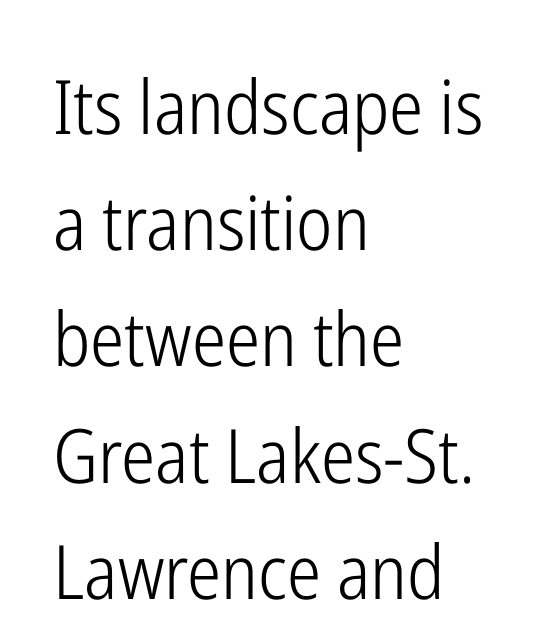
The image shows 75 px light, condensed sans-serif type, upright; set left-aligned, normal line spacing (1.55x), normal letter spacing, not underlined; low stroke contrast and a medium x-height.
